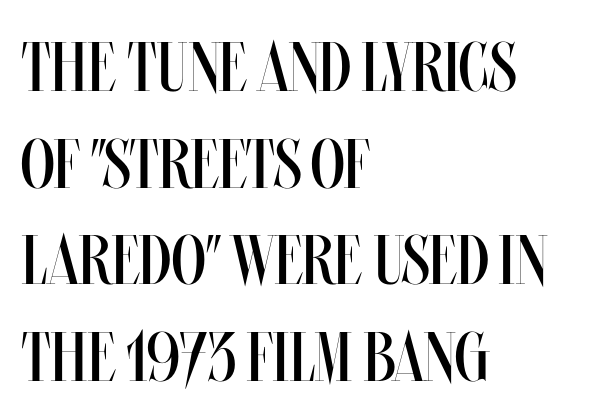
Between one letter and the next there's only the usual sliver of space. Left-aligned paragraph, ragged on the right. Ink coverage per letter is moderate at most. Note the varied advance widths — an 'i' is clearly narrower than an 'm'. You can tell it's not italic because the verticals are truly vertical.
